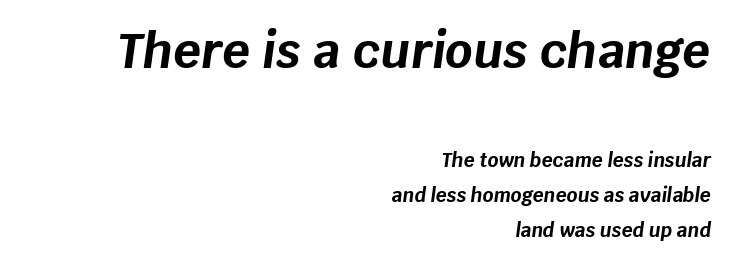
Rule under the text: the space is simply empty. Every row of glyphs terminates at an identical x-position on the right. Scale decreases going downward across the two blocks. Note the varied advance widths — an 'i' is clearly narrower than an 'm'. An italicized treatment has been applied to the whole sample. Spacing between characters is what you'd get straight out of the box.
